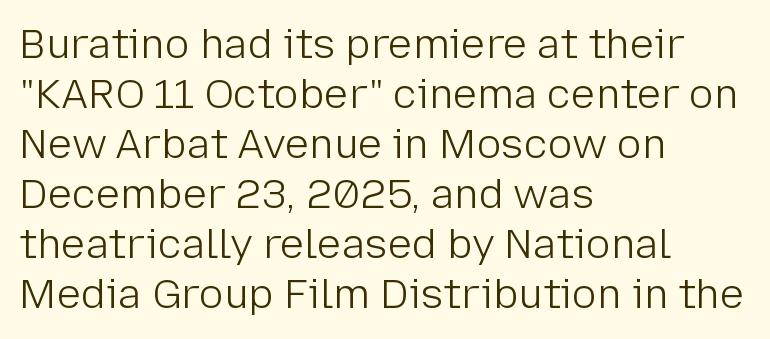
Q: Is the text bold? A: No.
Q: Is the text italic (slanted)? A: No, it is upright.
Q: Is the typeface a serif or a sans-serif typeface? A: Sans-serif.
Q: Is the text underlined? A: No.
Q: How is the paragraph aligned? A: Left-aligned.
Q: Is the spacing between letters normal or unusually wide? A: Normal.
Q: Width (condensed, normal, or wide)? A: Normal.
Q: Stroke contrast? A: Low.
Q: x-height? A: Medium.
Q: Monospaced? A: No.
